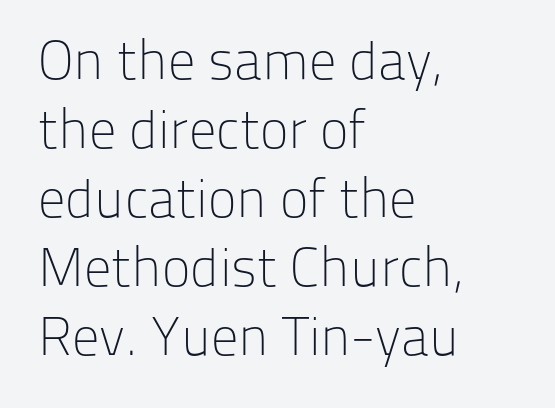
Does the copy run flush right? No — it runs flush left. Short note: letters normally spaced. The type sits square on the baseline with zero lean. This sample has the flowing, uneven cadence of proportional lettering. What's the leading like? Ordinary, nothing unusual. The zone under the glyphs is completely vacant.
